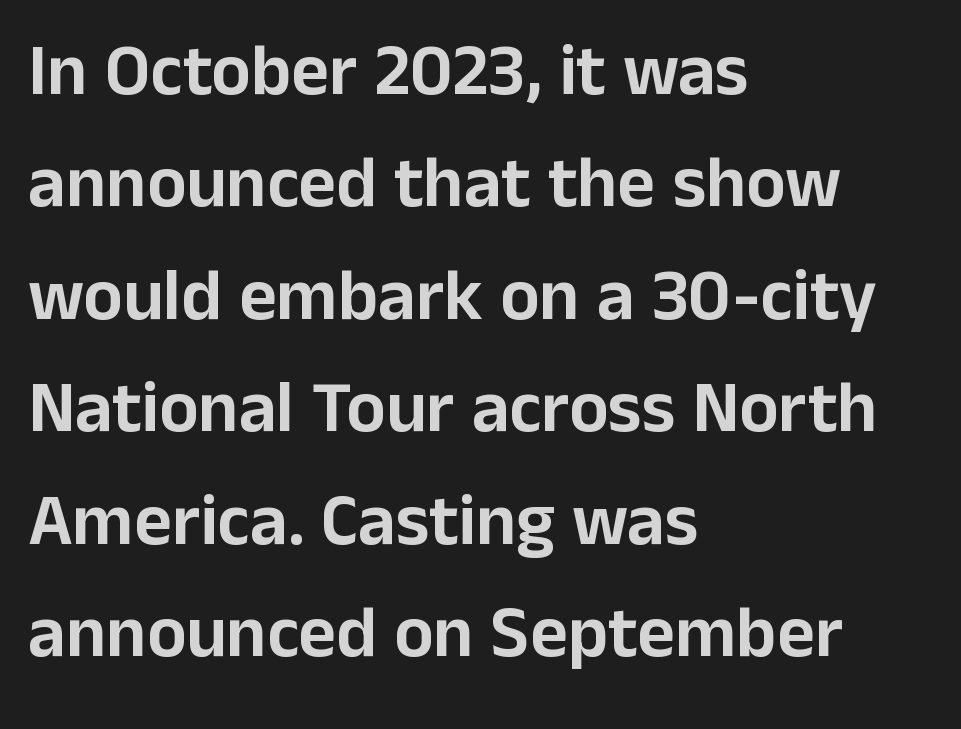
Q: Is the text italic (slanted)? A: No, it is upright.
Q: Is the typeface a serif or a sans-serif typeface? A: Sans-serif.
Q: Is the text underlined? A: No.
Q: How is the paragraph aligned? A: Left-aligned.
Q: Is the spacing between letters normal or unusually wide? A: Normal.
Q: Is the spacing between lines tight, normal or loose? A: Normal.
Q: Width (condensed, normal, or wide)? A: Normal.
Q: Stroke contrast? A: Low.
Q: x-height? A: Medium.
Q: Monospaced? A: No.
